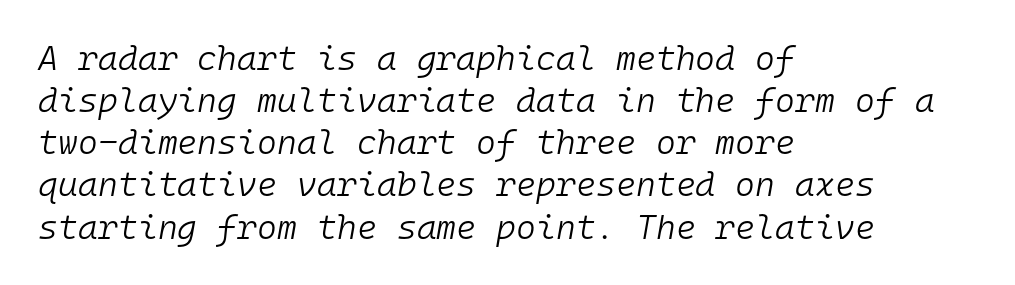
Q: Is the text bold? A: No.
Q: Is the text italic (slanted)? A: Yes, it leans right by about 10 degrees.
Q: Is the text underlined? A: No.
Q: How is the paragraph aligned? A: Left-aligned.
Q: Is the spacing between letters normal or unusually wide? A: Normal.
Q: Width (condensed, normal, or wide)? A: Normal.
Q: Stroke contrast? A: Low.
Q: x-height? A: Medium.
Q: Monospaced? A: Yes.
